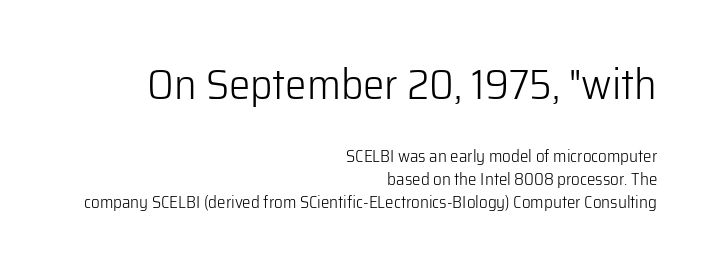
Successive baselines arrive at the customary interval. Default kerning and tracking; the words read as compact shapes. The font's upright variant was chosen for this text. Note: larger setting up top, smaller setting below.
